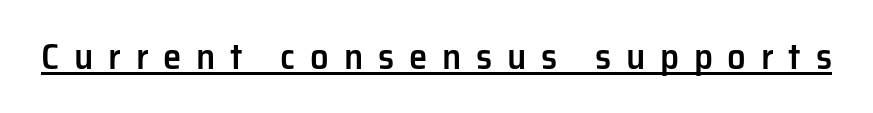
Q: Is the text bold? A: Semi-bold.
Q: Is the text italic (slanted)? A: No, it is upright.
Q: Is the typeface a serif or a sans-serif typeface? A: Sans-serif.
Q: Is the text underlined? A: Yes.
Q: Is the spacing between letters normal or unusually wide? A: Unusually wide.
Q: Width (condensed, normal, or wide)? A: Normal.
Q: Stroke contrast? A: Low.
Q: x-height? A: Medium.
Q: Monospaced? A: No.
